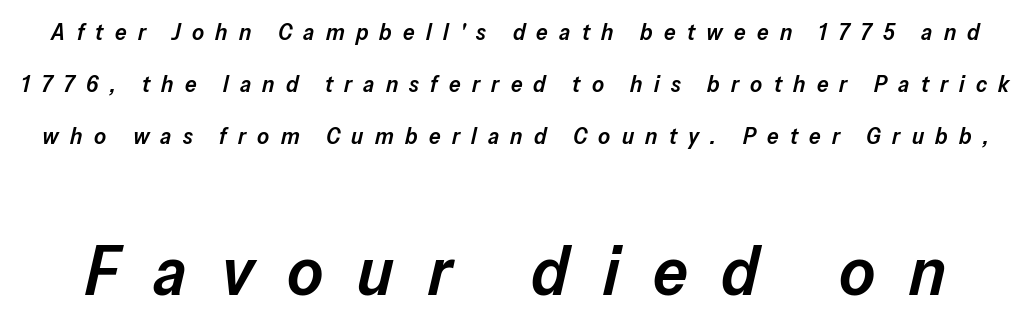
{"italic": "yes", "lean": "right", "slant_degrees": 13, "bold": "semi", "weight": "semibold", "width": "normal", "stroke_contrast": "low", "x_height": "medium", "monospaced": "no", "underline": "no", "line_spacing": "loose", "line_spacing_ratio": 2.26, "letter_spacing": "wide", "letter_spacing_em": 0.49, "larger_block": "second", "size_ratio": 3.0, "glyph_px": 69}
